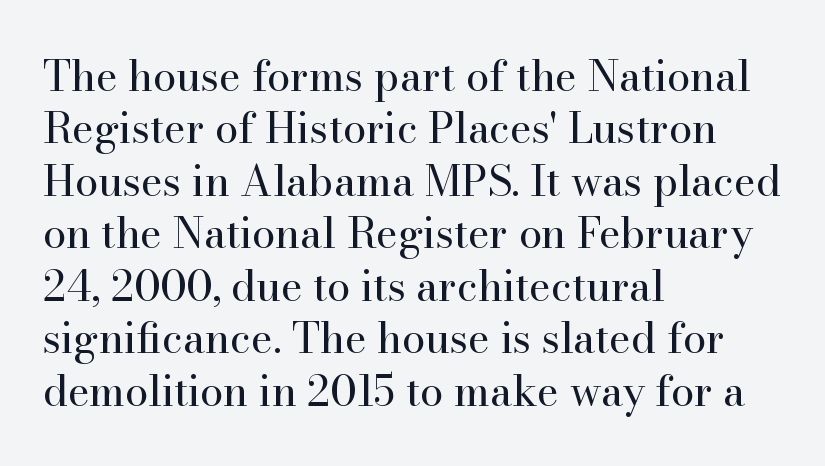
{"serif": "yes", "italic": "no", "bold": "no", "weight": "regular", "width": "normal", "stroke_contrast": "high", "x_height": "small", "monospaced": "no", "underline": "no", "align": "left", "line_spacing": "normal", "line_spacing_ratio": 1.25, "letter_spacing": "normal", "letter_spacing_em": 0.0, "glyph_px": 42}
